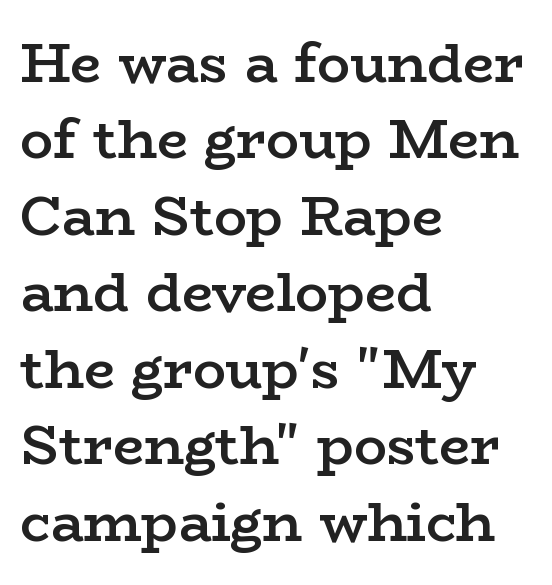
The image shows 55 px semibold, wide serif type, upright; set left-aligned, normal line spacing (1.39x), normal letter spacing, not underlined; low stroke contrast and a medium x-height.
